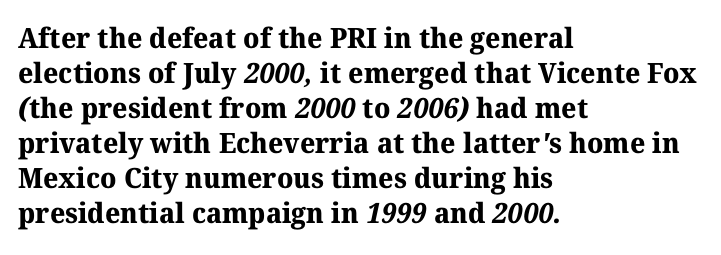
The image shows 28 px bold serif type; set left-aligned, normal line spacing (1.25x), normal letter spacing, not underlined; medium stroke contrast and a medium x-height.
